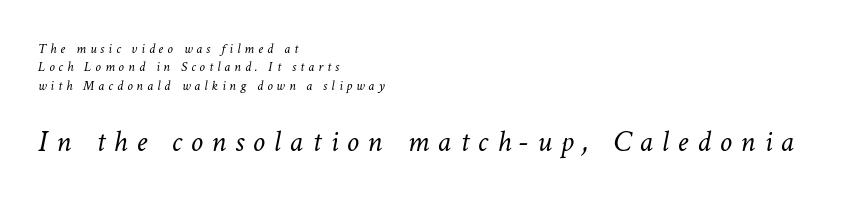
The letters in the lower block stand taller than those in the block above. Caption: face not bold, strokes unweighted. Evenly set lines give the paragraph a standard silhouette. Is the block centered? No — it sits flush against the left margin.
